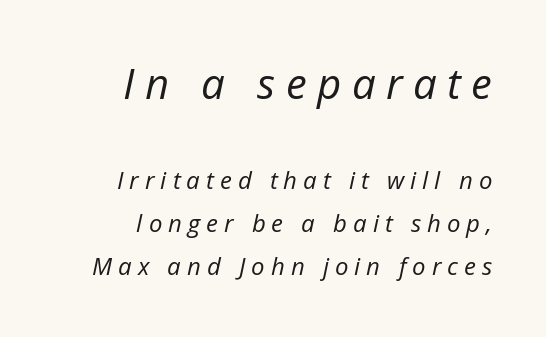
Q: Is the text bold? A: No.
Q: Is the text italic (slanted)? A: Yes, it leans right by about 12 degrees.
Q: Is the text underlined? A: No.
Q: How is the paragraph aligned? A: Right-aligned.
Q: Is the spacing between letters normal or unusually wide? A: Unusually wide.
Q: Which block of text is set in a larger size, the first (top) or the second (bottom)? A: The first (top) one.
Q: Width (condensed, normal, or wide)? A: Normal.
Q: Stroke contrast? A: Low.
Q: x-height? A: Medium.
Q: Monospaced? A: No.
